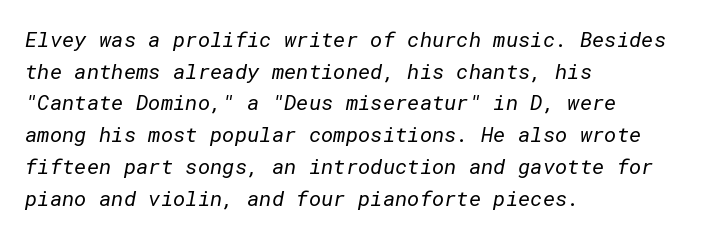
Q: Is the text bold? A: No.
Q: Is the text underlined? A: No.
Q: How is the paragraph aligned? A: Left-aligned.
Q: Is the spacing between letters normal or unusually wide? A: Normal.
Q: Is the spacing between lines tight, normal or loose? A: Normal.
